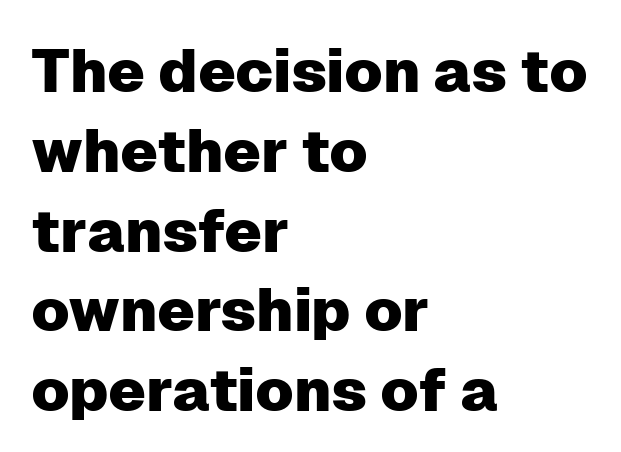
The image shows 60 px sans-serif type, upright; set left-aligned, normal line spacing (1.33x), normal letter spacing, not underlined; low stroke contrast and a medium x-height.
